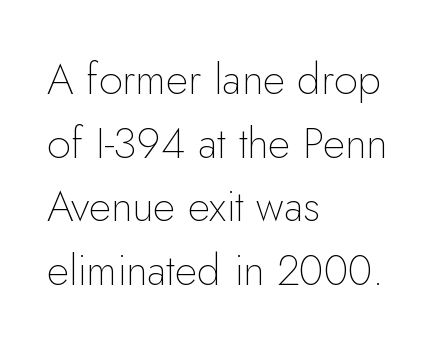
Q: Is the text bold? A: No.
Q: Is the text italic (slanted)? A: No, it is upright.
Q: Is the typeface a serif or a sans-serif typeface? A: Sans-serif.
Q: Is the text underlined? A: No.
Q: How is the paragraph aligned? A: Left-aligned.
Q: Is the spacing between letters normal or unusually wide? A: Normal.
Q: Is the spacing between lines tight, normal or loose? A: Normal.
Q: Width (condensed, normal, or wide)? A: Normal.
Q: Stroke contrast? A: Low.
Q: x-height? A: Small.
Q: Monospaced? A: No.
